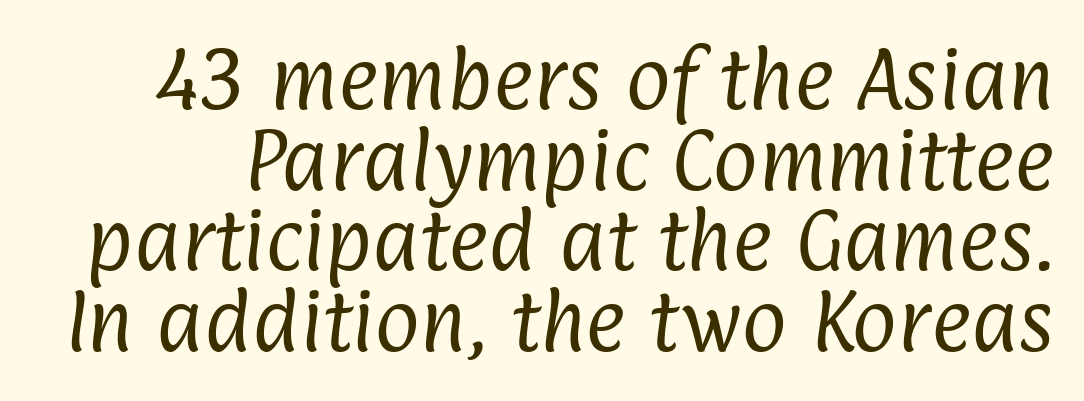
Q: Is the text bold? A: No.
Q: Is the typeface a serif or a sans-serif typeface? A: Sans-serif.
Q: Is the text underlined? A: No.
Q: Is the spacing between letters normal or unusually wide? A: Normal.
Q: Width (condensed, normal, or wide)? A: Condensed.
Q: Stroke contrast? A: Low.
Q: x-height? A: Medium.
Q: Monospaced? A: No.
